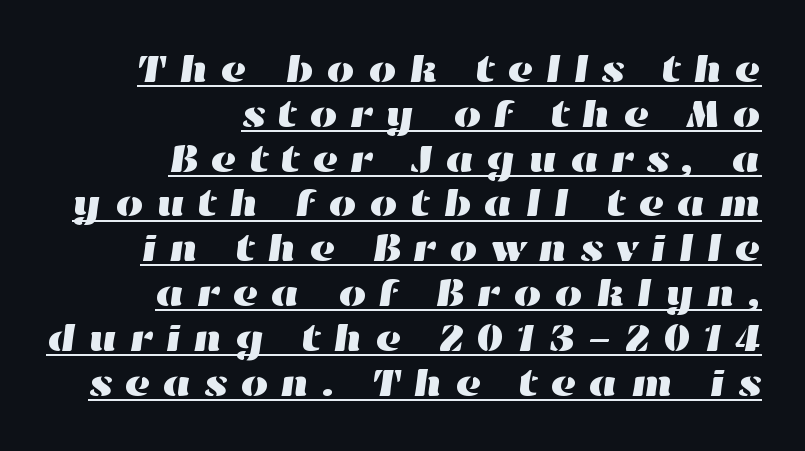
Q: Is the text underlined? A: Yes.
Q: How is the paragraph aligned? A: Right-aligned.
Q: Is the spacing between letters normal or unusually wide? A: Unusually wide.
Q: Is the spacing between lines tight, normal or loose? A: Tight.
Q: Width (condensed, normal, or wide)? A: Wide.
Q: Stroke contrast? A: High.
Q: x-height? A: Medium.
Q: Monospaced? A: No.
